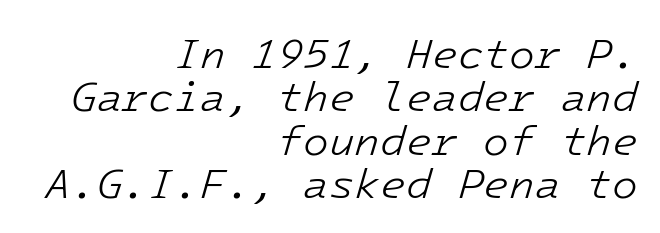
{"italic": "yes", "lean": "right", "slant_degrees": 16, "bold": "no", "weight": "light", "width": "normal", "stroke_contrast": "low", "x_height": "medium", "monospaced": "yes", "underline": "no", "align": "right", "line_spacing": "tight", "line_spacing_ratio": 1.03, "letter_spacing": "normal", "letter_spacing_em": 0.0, "glyph_px": 42}
